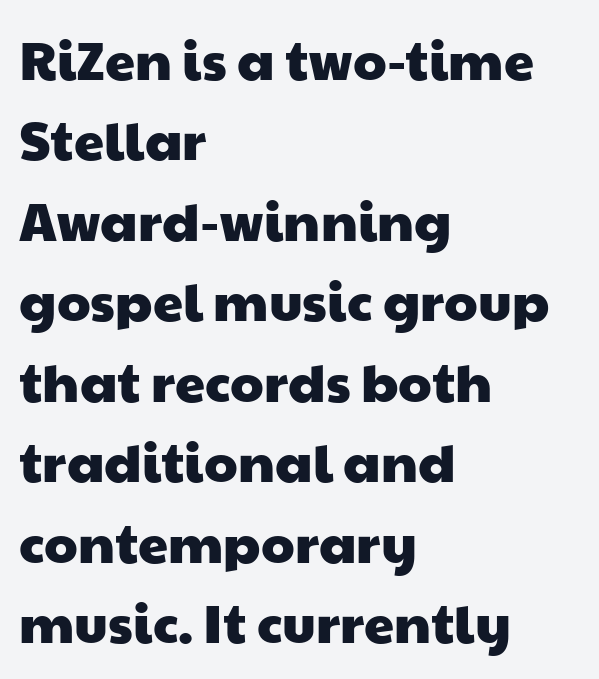
{"serif": "no", "width": "wide", "stroke_contrast": "low", "x_height": "medium", "monospaced": "no", "underline": "no", "align": "left", "line_spacing": "normal", "line_spacing_ratio": 1.49, "letter_spacing": "normal", "letter_spacing_em": 0.0, "glyph_px": 54}
